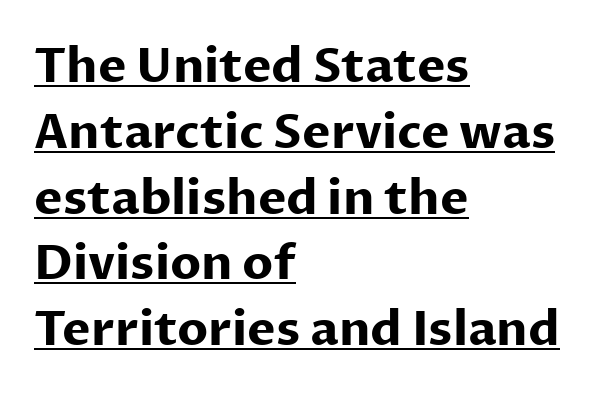
Stroke terminals: plain, sans-serif. Emphasis by weight is at full strength: bold. The specimen reads as upright at a glance. In designer terms, the underline attribute is active on this setting. These lines keep a tight, regular rhythm from letter to letter. Think of a printed novel: that variable character pitch is what you see here.
